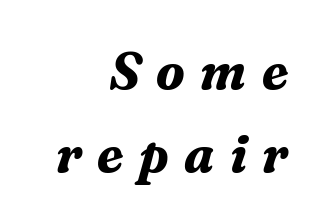
The image shows 53 px bold serif type, italic (leaning right); set right-aligned, normal line spacing (1.57x), unusually wide letter spacing (+0.29 em), not underlined; medium stroke contrast and a medium x-height.
